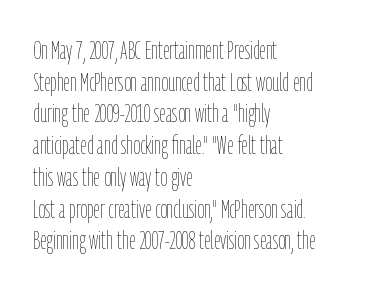
{"italic": "no", "bold": "no", "underline": "no", "align": "left", "line_spacing_ratio": 1.22, "letter_spacing": "normal", "letter_spacing_em": 0.0, "glyph_px": 26}
